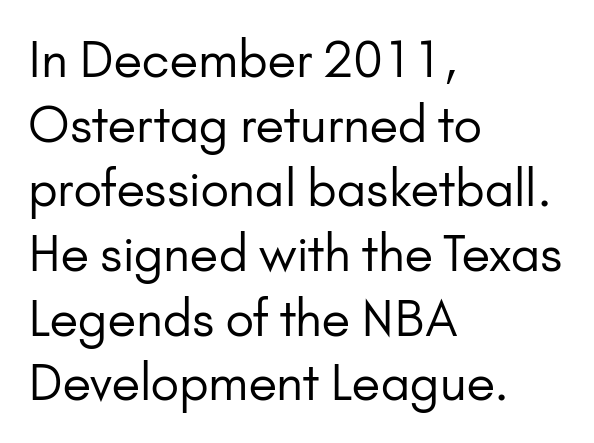
The image shows 49 px regular-weight sans-serif type, upright; set left-aligned, normal line spacing (1.32x), normal letter spacing, not underlined; low stroke contrast and a small x-height.
